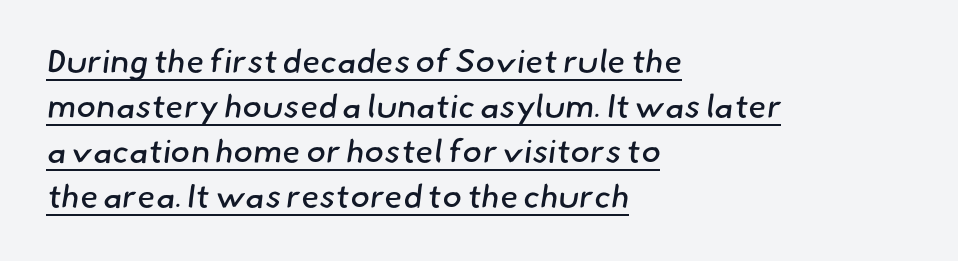
Caption: lettering with a line underneath. Tracking here is standard; glyphs follow each other at the usual distance. What kind of face is this? One without serifs — a sans. Is this a fixed-width face? No — the glyphs have proportional, varying widths. The text block is weighted toward the left margin, trailing off unevenly rightward. Stems here are at most as thick as an everyday book face.
